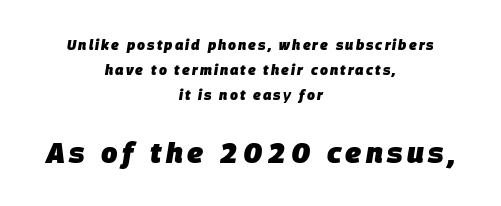
{"italic": "yes", "lean": "right", "slant_degrees": 9, "bold": "yes", "weight": "heavy", "width": "normal", "stroke_contrast": "low", "x_height": "large", "monospaced": "no", "underline": "no", "align": "center", "line_spacing_ratio": 1.77, "larger_block": "second", "size_ratio": 2.07, "glyph_px": 29}
